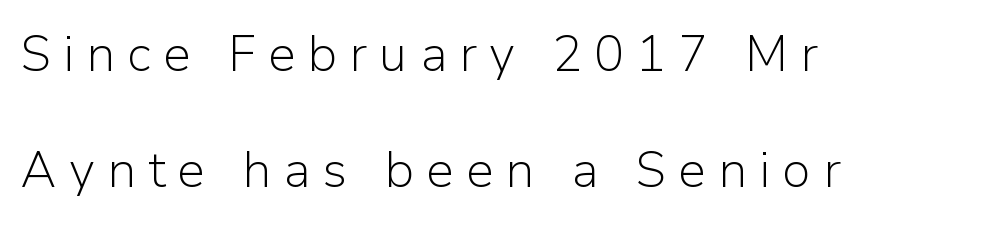
The typesetting does not lean heavy: it is not bold. Display-style spreading of the glyphs; the letterfit is very open. The rendering uses a large line-height, opening up the rows. Rendered with straight, roman letterforms. The passage shown is typed in a proportional face where columns would drift.
